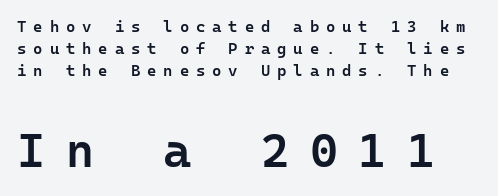
{"serif": "no", "italic": "no", "bold": "semi", "weight": "semibold", "width": "normal", "stroke_contrast": "low", "x_height": "medium", "underline": "no", "line_spacing": "normal", "line_spacing_ratio": 1.38, "letter_spacing": "wide", "letter_spacing_em": 0.43, "larger_block": "second", "size_ratio": 3.0, "glyph_px": 48}
